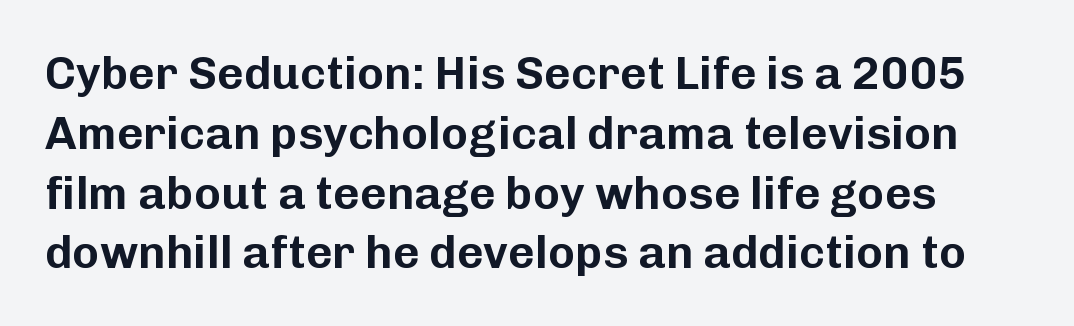
The image shows 46 px sans-serif type, upright; set normal line spacing (1.3x), normal letter spacing, not underlined; low stroke contrast and a medium x-height.
